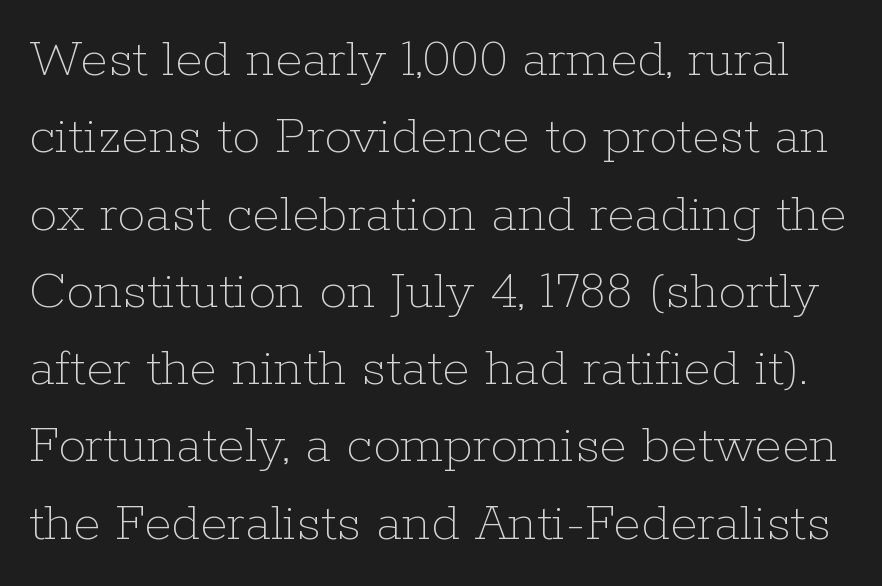
{"italic": "no", "bold": "no", "weight": "thin", "width": "normal", "stroke_contrast": "low", "x_height": "medium", "monospaced": "no", "underline": "no", "line_spacing": "normal", "line_spacing_ratio": 1.38, "letter_spacing": "normal", "letter_spacing_em": 0.0, "glyph_px": 56}
